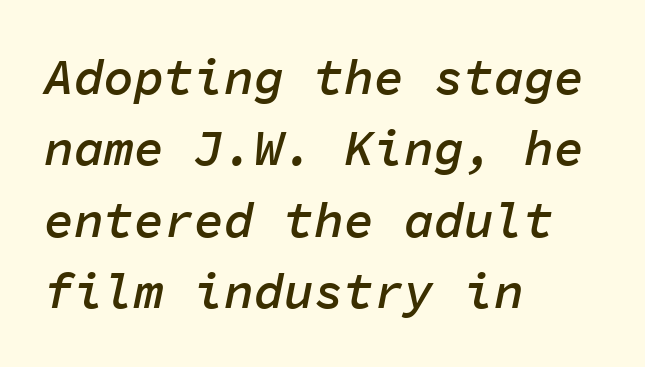
{"italic": "yes", "lean": "right", "slant_degrees": 11, "bold": "semi", "weight": "semibold", "width": "normal", "stroke_contrast": "low", "x_height": "medium", "monospaced": "yes", "underline": "no", "align": "left", "line_spacing": "normal", "line_spacing_ratio": 1.43, "letter_spacing": "normal", "letter_spacing_em": 0.0, "glyph_px": 50}
